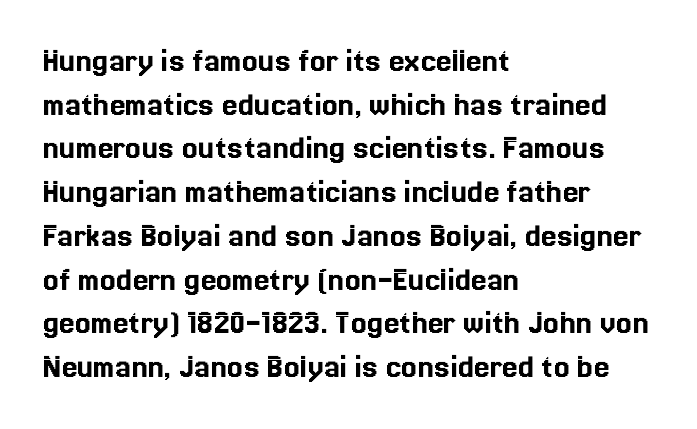
The letters stand straight up with perfectly vertical stems. Summary of vertical rhythm: regular, with standard interline spacing. Looks like regular typesetting: each glyph gets only the width it needs. Beneath every word, the page is bare. This rendering leaves character spacing at its baseline value.
